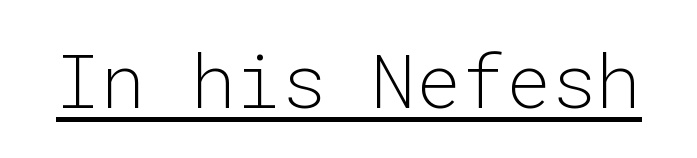
Q: Is the text bold? A: No.
Q: Is the text italic (slanted)? A: No, it is upright.
Q: Is the typeface a serif or a sans-serif typeface? A: Sans-serif.
Q: Is the text underlined? A: Yes.
Q: Is the spacing between letters normal or unusually wide? A: Normal.
Q: Width (condensed, normal, or wide)? A: Normal.
Q: Stroke contrast? A: Low.
Q: x-height? A: Medium.
Q: Monospaced? A: Yes.
